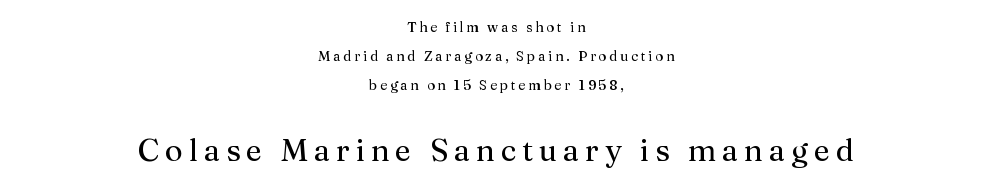
The passage shown is typed in a proportional face where columns would drift. Horizontal bands of white between lines are thick stripes. If you drew a line through each stem, it would be perfectly vertical. Each line is balanced around a shared central axis.
